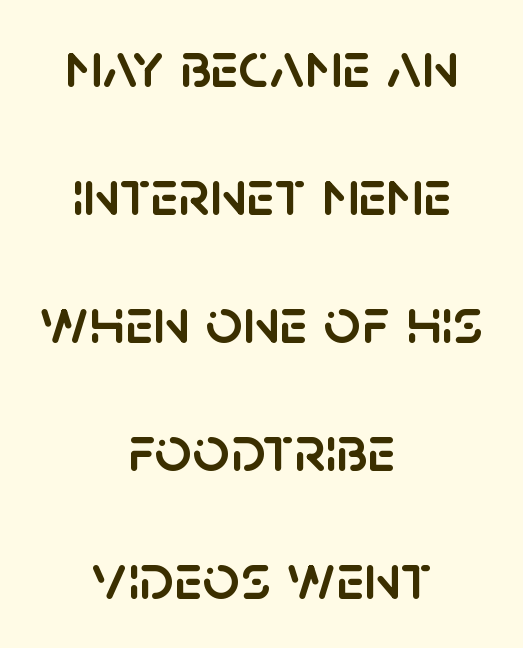
The text was rendered using a sans face with plain stroke endings. You could call the tracking neutral — neither tight nor loose. The specimen omits any rule beneath the text block's lines. Notice how the stems are strictly vertical — no italics here. Compared with typical paragraphs, the rows here are farther apart. One-word summary of the alignment: center.
